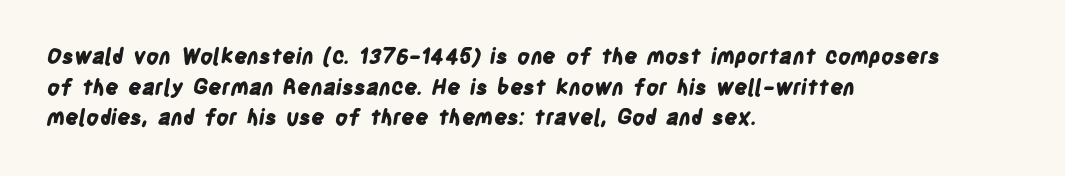
The image shows 21 px bold type; set left-aligned, normal line spacing (1.46x), normal letter spacing, not underlined.
